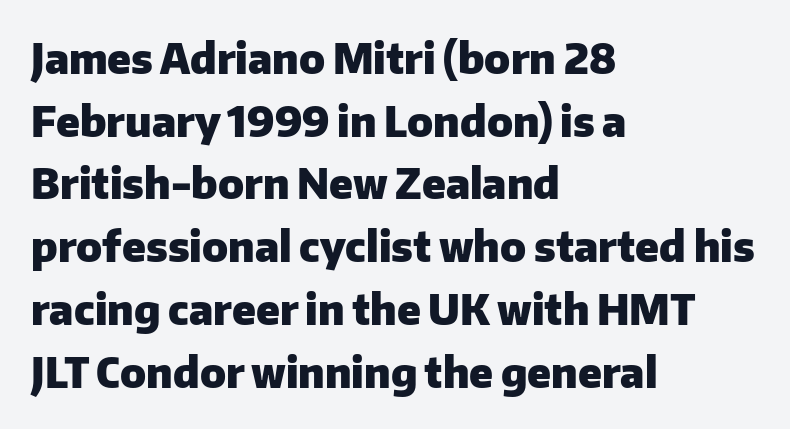
The image shows 41 px heavy sans-serif type, upright; set left-aligned, normal line spacing (1.53x), normal letter spacing, not underlined; low stroke contrast and a medium x-height.
